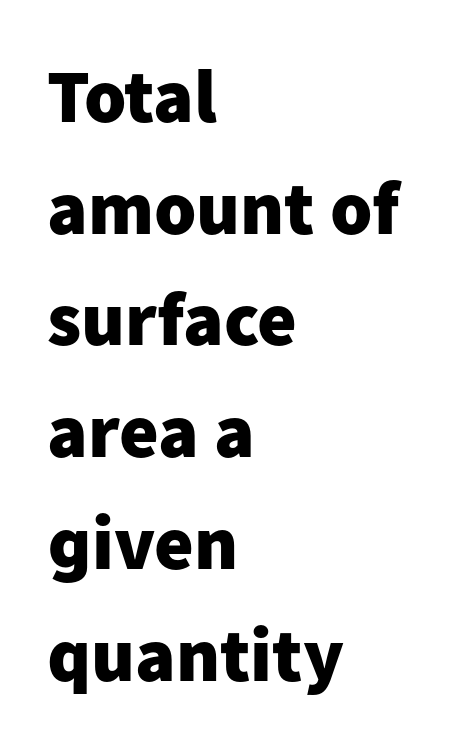
Q: Is the text bold? A: Yes.
Q: Is the text italic (slanted)? A: No, it is upright.
Q: Is the typeface a serif or a sans-serif typeface? A: Sans-serif.
Q: Is the text underlined? A: No.
Q: How is the paragraph aligned? A: Left-aligned.
Q: Is the spacing between letters normal or unusually wide? A: Normal.
Q: Is the spacing between lines tight, normal or loose? A: Normal.
Q: Width (condensed, normal, or wide)? A: Normal.
Q: Stroke contrast? A: Low.
Q: x-height? A: Medium.
Q: Monospaced? A: No.
